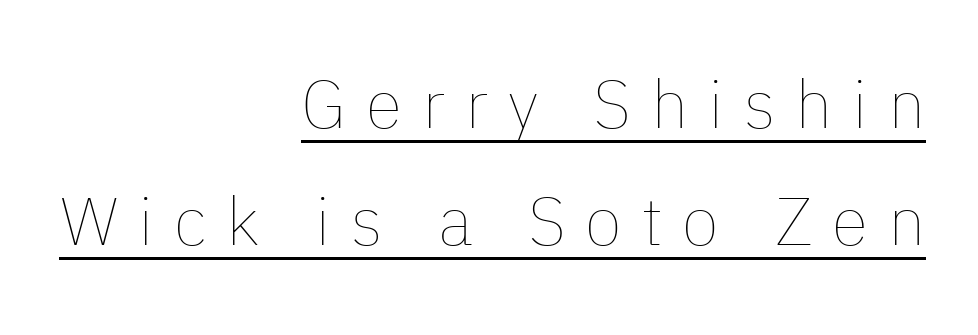
Display-style spreading of the glyphs; the letterfit is very open. Varying glyph widths throughout — classic text-font behaviour. Weight: in the light-to-regular range. Posture: upright roman. Is the block centered? No — it sits flush against the right margin. Looks like someone drew a line under every word here.
